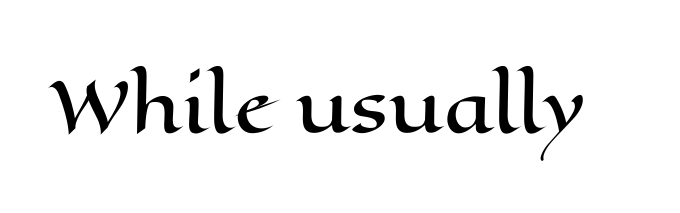
{"italic": "no", "width": "wide", "stroke_contrast": "high", "x_height": "medium", "monospaced": "no", "underline": "no", "letter_spacing": "normal", "letter_spacing_em": 0.0, "glyph_px": 70}
